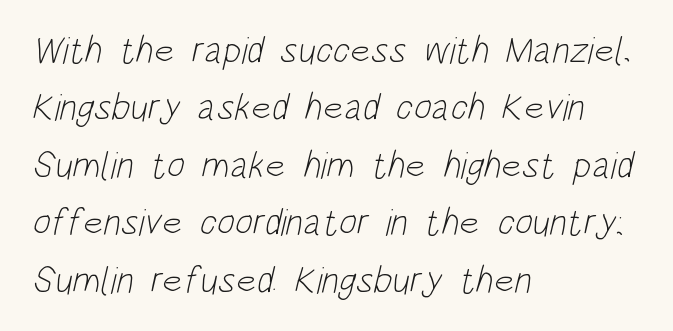
Q: Is the text bold? A: No.
Q: Is the typeface a serif or a sans-serif typeface? A: Sans-serif.
Q: Is the text underlined? A: No.
Q: How is the paragraph aligned? A: Left-aligned.
Q: Is the spacing between letters normal or unusually wide? A: Normal.
Q: Is the spacing between lines tight, normal or loose? A: Normal.
Q: Width (condensed, normal, or wide)? A: Condensed.
Q: Stroke contrast? A: Low.
Q: x-height? A: Large.
Q: Monospaced? A: No.
